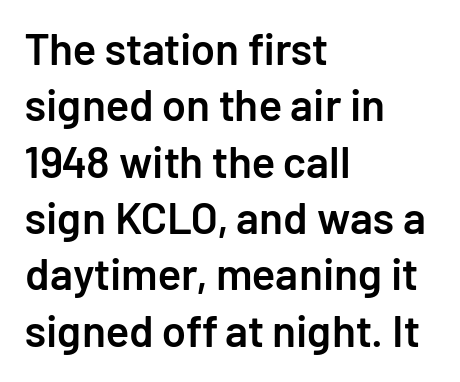
{"serif": "no", "italic": "no", "bold": "semi", "weight": "semibold", "width": "normal", "stroke_contrast": "low", "x_height": "medium", "monospaced": "no", "underline": "no", "align": "left", "line_spacing": "normal", "line_spacing_ratio": 1.28, "letter_spacing": "normal", "letter_spacing_em": 0.0, "glyph_px": 44}
